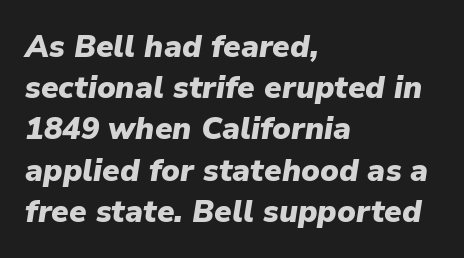
Nobody drew a line under any word here. Does extra space separate the letters? No, they use regular spacing. Strokes here are thick enough to call this a true bold. Horizontally, the lines are justified to the leading edge only. Note the varied advance widths — an 'i' is clearly narrower than an 'm'.
